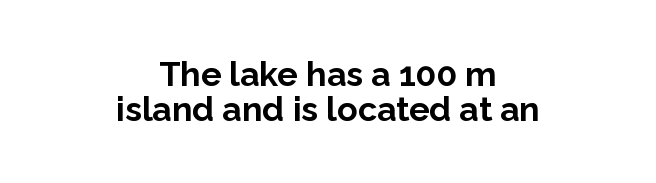
{"serif": "no", "italic": "no", "bold": "yes", "weight": "bold", "width": "normal", "stroke_contrast": "low", "x_height": "medium", "monospaced": "no", "underline": "no", "align": "center", "line_spacing": "tight", "line_spacing_ratio": 1.02, "letter_spacing": "normal", "letter_spacing_em": 0.0, "glyph_px": 34}
